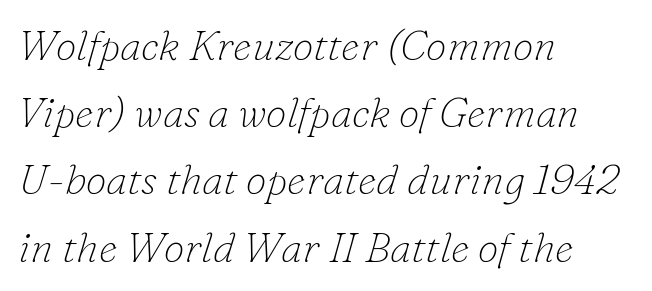
Check under the words: just untouched page. These lines sit exactly where default settings would place them. The whole block is typeset with a tilt. Tracking here is standard; glyphs follow each other at the usual distance. Heaviness? Minimal to ordinary, like unemphasized prose.
